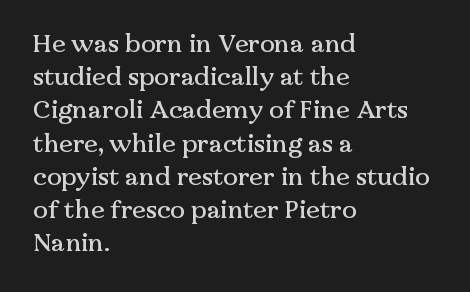
The image shows 25 px text type, upright; set left-aligned, normal line spacing (1.33x), normal letter spacing, not underlined.
